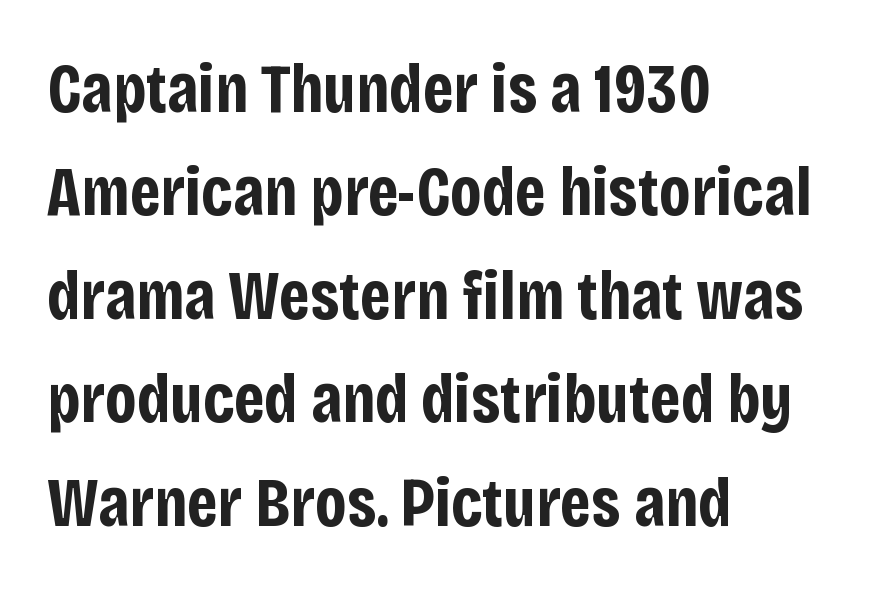
{"serif": "no", "italic": "no", "bold": "yes", "weight": "bold", "width": "condensed", "stroke_contrast": "low", "x_height": "large", "monospaced": "no", "underline": "no", "align": "left", "line_spacing": "normal", "line_spacing_ratio": 1.5, "letter_spacing": "normal", "letter_spacing_em": 0.0, "glyph_px": 69}
